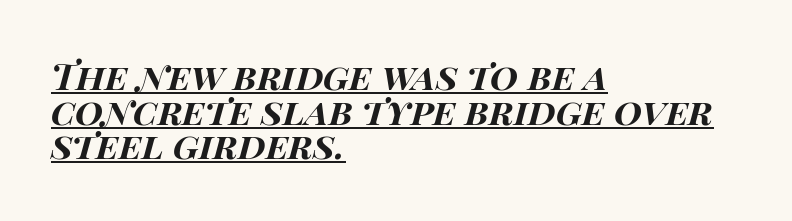
The image shows 36 px bold, wide type, italic (leaning right); set left-aligned, tight line spacing (0.96x), normal letter spacing, underlined; high stroke contrast and a large x-height.
